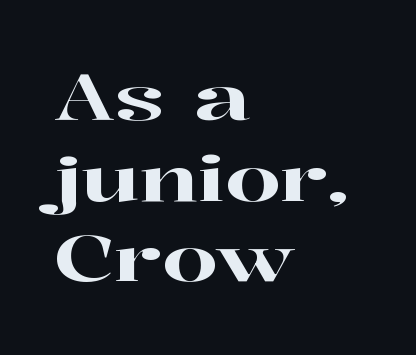
{"serif": "yes", "italic": "no", "width": "wide", "stroke_contrast": "high", "x_height": "medium", "monospaced": "no", "underline": "no", "align": "left", "line_spacing": "normal", "line_spacing_ratio": 1.28, "letter_spacing": "normal", "letter_spacing_em": 0.0, "glyph_px": 63}
